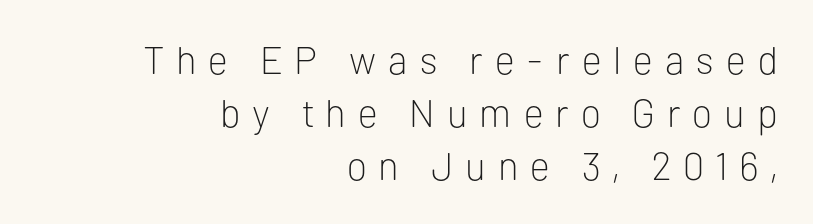
The image shows 39 px light sans-serif type, upright; set right-aligned, normal line spacing (1.36x), unusually wide letter spacing (+0.31 em), not underlined; low stroke contrast and a medium x-height.
